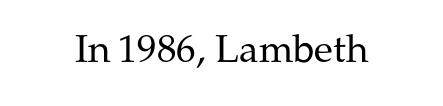
{"serif": "yes", "italic": "no", "bold": "no", "weight": "regular", "width": "normal", "stroke_contrast": "medium", "x_height": "medium", "monospaced": "no", "underline": "no", "letter_spacing": "normal", "letter_spacing_em": 0.0, "glyph_px": 39}
